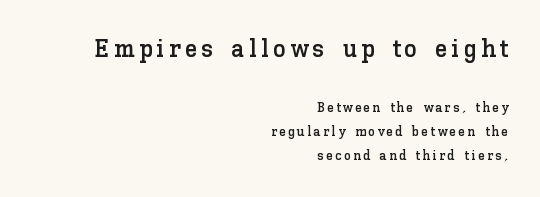
{"italic": "no", "underline": "no", "align": "right", "line_spacing_ratio": 1.73, "larger_block": "first", "size_ratio": 1.86, "glyph_px": 26}
